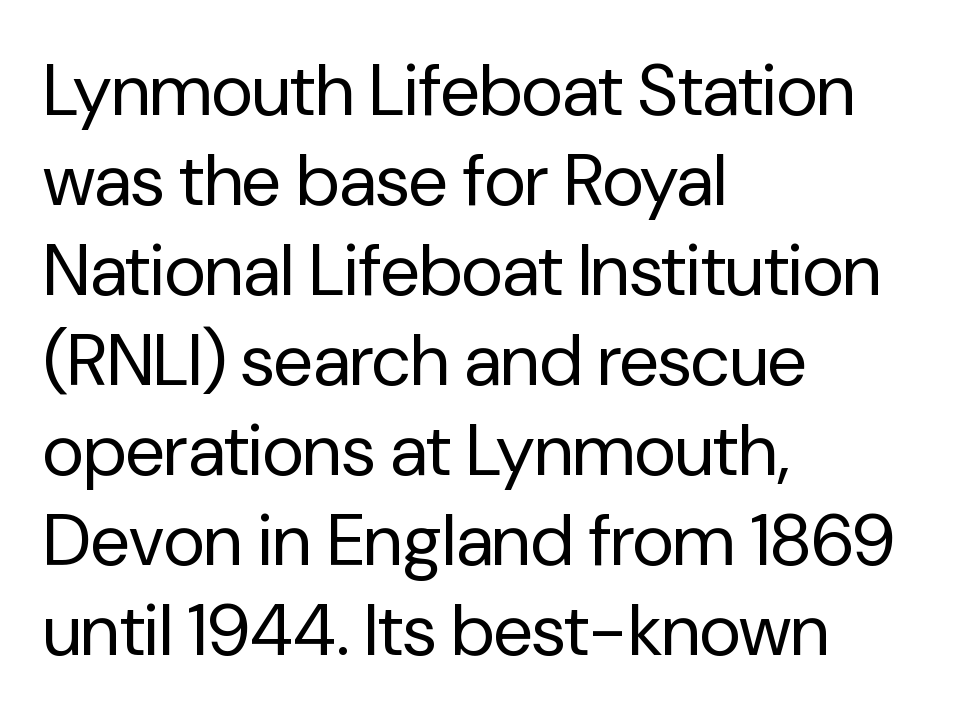
Weight: in the light-to-regular range. The designer went with a sans here, leaving each stem footless. The letters stand straight up with perfectly vertical stems. Is the letter spacing exaggerated? No — it looks like the ordinary default.
